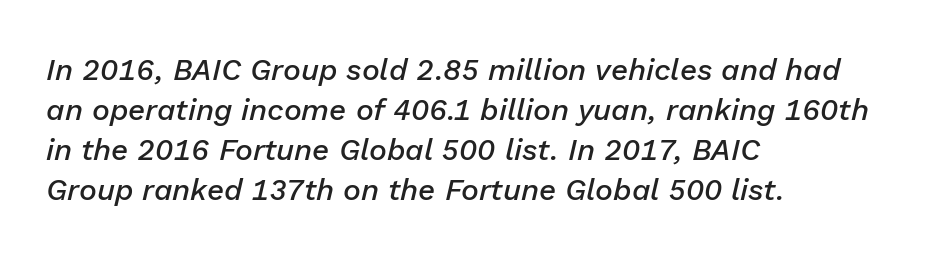
{"italic": "yes", "lean": "right", "slant_degrees": 13, "bold": "semi", "weight": "semibold", "width": "normal", "stroke_contrast": "low", "x_height": "medium", "monospaced": "no", "underline": "no", "align": "left", "line_spacing": "normal", "line_spacing_ratio": 1.33, "letter_spacing": "normal", "letter_spacing_em": 0.0, "glyph_px": 30}
